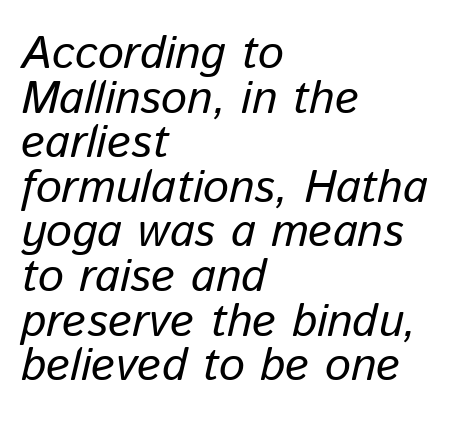
A student would call this left alignment; a typographer would say flush left, rag right. You could not count columns in this text — the font is proportionally spaced. Would a proofreader flag this as italicized? Yes. What's the leading like? Squeezed, with rows nearly overlapping. The font is comparable to plain body text, perhaps lighter.
